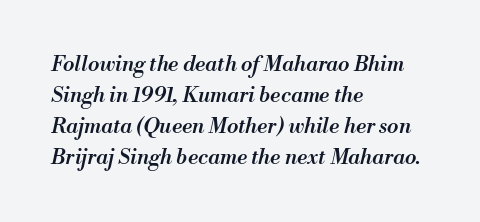
{"italic": "yes", "lean": "right", "slant_degrees": 13, "bold": "semi", "underline": "no", "align": "left", "line_spacing": "normal", "line_spacing_ratio": 1.47, "letter_spacing": "normal", "letter_spacing_em": 0.0, "glyph_px": 21}
